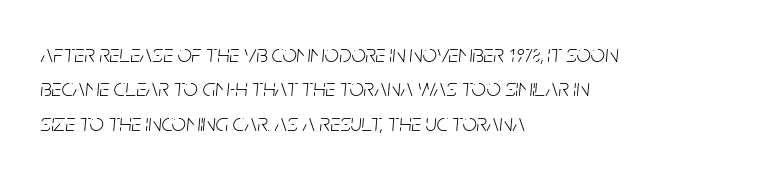
{"italic": "yes", "lean": "right", "slant_degrees": 5, "bold": "no", "underline": "no", "align": "left", "line_spacing": "normal", "line_spacing_ratio": 1.38, "letter_spacing": "normal", "letter_spacing_em": 0.0, "glyph_px": 25}
